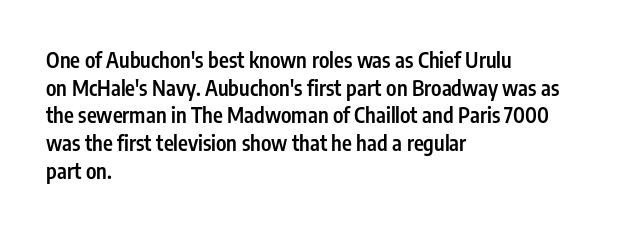
These words are printed semibold, heavier than regular yet not bold. Does the lettering tilt? It doesn't — this is upright. The area under the type is left untouched. Alignment: flush left.
